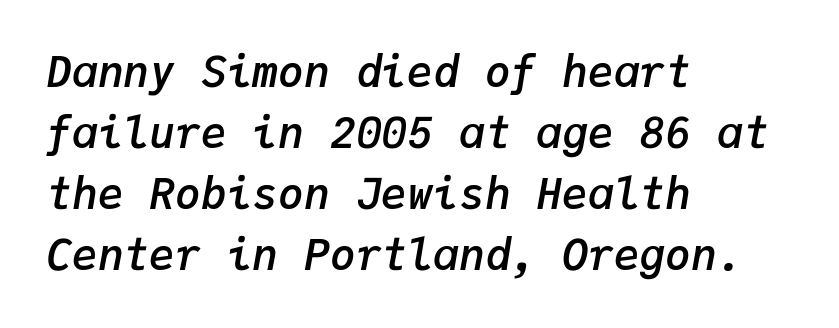
{"italic": "yes", "lean": "right", "slant_degrees": 9, "bold": "semi", "weight": "semibold", "width": "normal", "stroke_contrast": "low", "x_height": "medium", "monospaced": "yes", "underline": "no", "align": "left", "line_spacing": "normal", "line_spacing_ratio": 1.42, "letter_spacing": "normal", "letter_spacing_em": 0.0, "glyph_px": 43}
